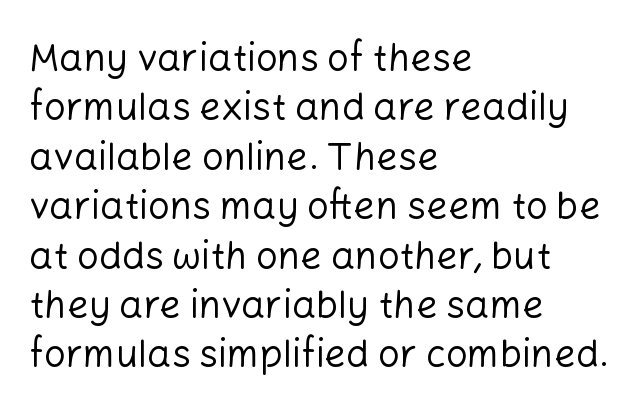
The image shows 38 px regular-weight sans-serif type, upright; set left-aligned, normal line spacing (1.3x), normal letter spacing, not underlined; low stroke contrast and a medium x-height.
